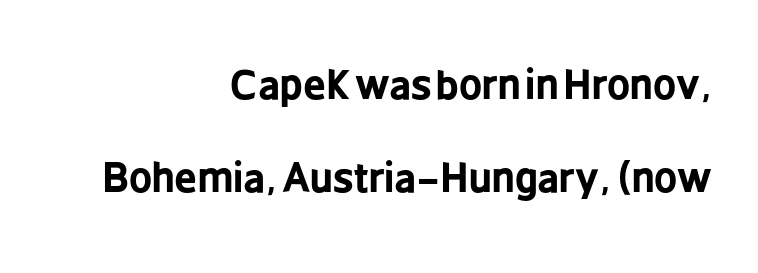
Q: Is the text bold? A: Yes.
Q: Is the text italic (slanted)? A: No, it is upright.
Q: Is the typeface a serif or a sans-serif typeface? A: Sans-serif.
Q: Is the text underlined? A: No.
Q: How is the paragraph aligned? A: Right-aligned.
Q: Is the spacing between letters normal or unusually wide? A: Normal.
Q: Is the spacing between lines tight, normal or loose? A: Loose.
Q: Width (condensed, normal, or wide)? A: Condensed.
Q: Stroke contrast? A: Low.
Q: x-height? A: Medium.
Q: Monospaced? A: No.
